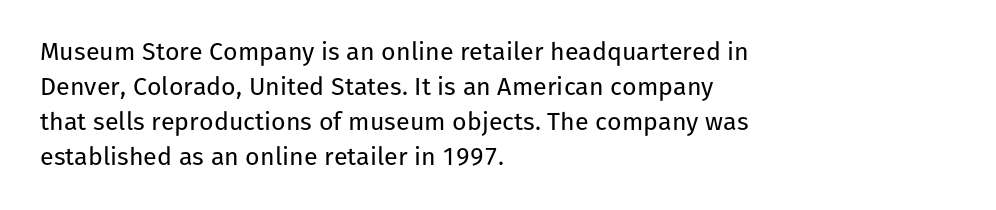
Nobody drew a line under any word here. The passage is arranged the way most books set body copy — flush left. Is the stroke heavy? The answer is a plain regular-or-lighter. Nobody touched the tracking dial on this one. A roman cut, with each character standing at attention. The space between consecutive lines is moderate.
